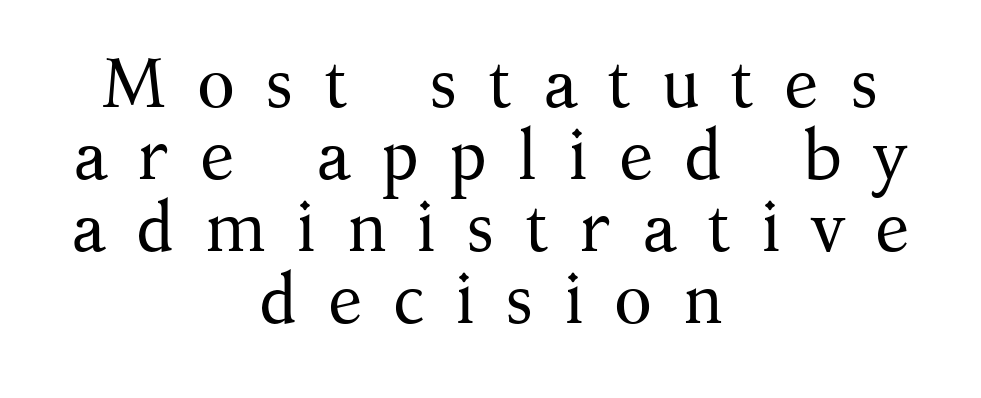
The image shows 70 px regular-weight serif type, upright; set centered, tight line spacing (1.03x), unusually wide letter spacing (+0.43 em), not underlined; medium stroke contrast and a medium x-height.
